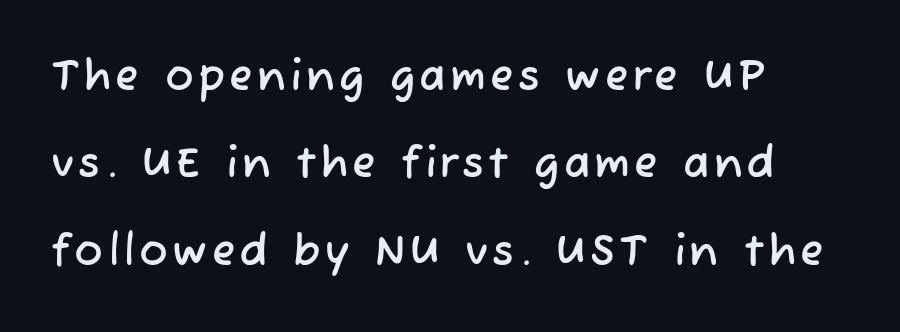
The image shows 43 px sans-serif type; set left-aligned, loose line spacing (2.03x), not underlined; low stroke contrast and a medium x-height.
